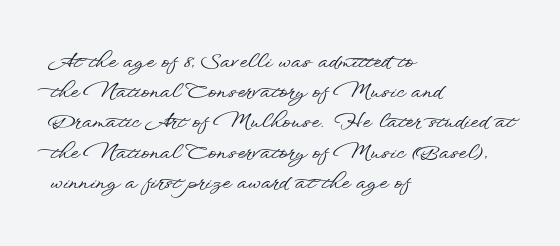
Words float on clear page, feet unadorned. Is there much room between lines? A standard amount, neither cramped nor airy. This sample is left-justified, so line endings fall wherever the words run out. Between one letter and the next there's only the usual sliver of space.
